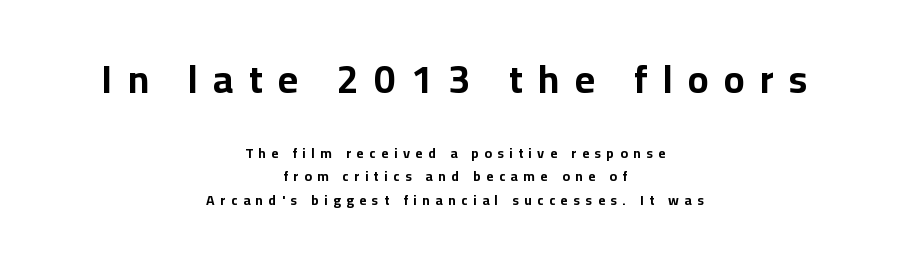
{"serif": "no", "italic": "no", "bold": "yes", "weight": "bold", "width": "normal", "stroke_contrast": "low", "x_height": "medium", "monospaced": "no", "underline": "no", "align": "center", "line_spacing": "normal", "line_spacing_ratio": 1.68, "letter_spacing": "wide", "letter_spacing_em": 0.39, "larger_block": "first", "size_ratio": 2.79, "glyph_px": 39}
